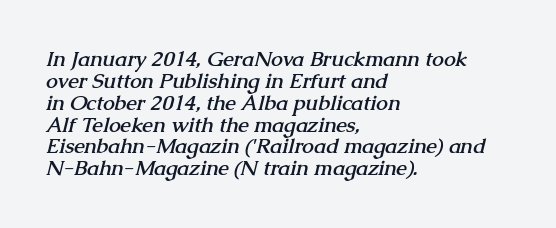
Q: Is the text bold? A: Yes.
Q: Is the text underlined? A: No.
Q: How is the paragraph aligned? A: Left-aligned.
Q: Is the spacing between letters normal or unusually wide? A: Normal.
Q: Is the spacing between lines tight, normal or loose? A: Tight.
